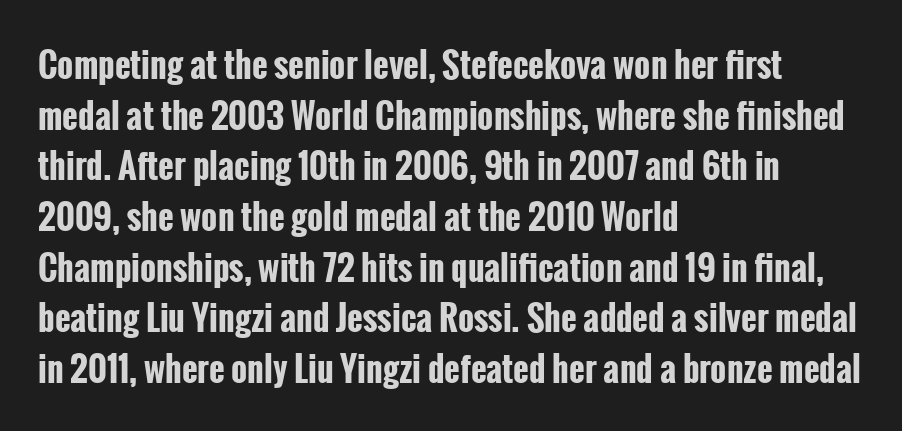
Q: Is the text bold? A: Yes.
Q: Is the text italic (slanted)? A: No, it is upright.
Q: Is the typeface a serif or a sans-serif typeface? A: Sans-serif.
Q: Is the text underlined? A: No.
Q: How is the paragraph aligned? A: Left-aligned.
Q: Is the spacing between letters normal or unusually wide? A: Normal.
Q: Is the spacing between lines tight, normal or loose? A: Normal.
Q: Width (condensed, normal, or wide)? A: Condensed.
Q: Stroke contrast? A: Low.
Q: x-height? A: Medium.
Q: Monospaced? A: No.
